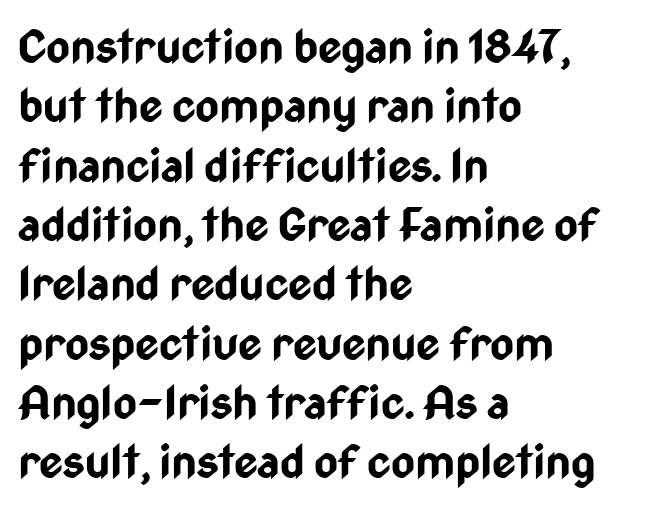
{"serif": "no", "italic": "no", "bold": "yes", "weight": "bold", "width": "condensed", "stroke_contrast": "low", "x_height": "medium", "monospaced": "no", "underline": "no", "align": "left", "line_spacing": "normal", "line_spacing_ratio": 1.29, "letter_spacing": "normal", "letter_spacing_em": 0.0, "glyph_px": 46}
